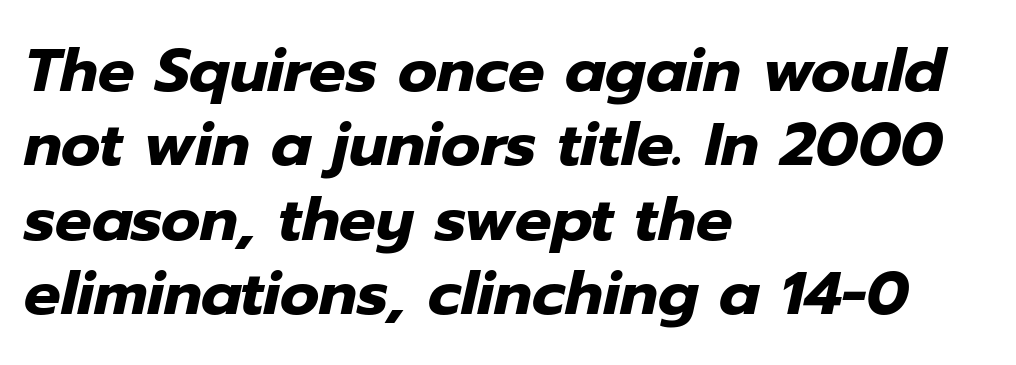
{"italic": "yes", "lean": "right", "slant_degrees": 12, "bold": "yes", "weight": "heavy", "width": "normal", "stroke_contrast": "low", "x_height": "medium", "monospaced": "no", "underline": "no", "align": "left", "line_spacing_ratio": 1.22, "letter_spacing": "normal", "letter_spacing_em": 0.0, "glyph_px": 61}
